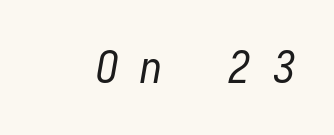
{"italic": "yes", "lean": "right", "slant_degrees": 10, "bold": "no", "weight": "regular", "width": "condensed", "stroke_contrast": "low", "x_height": "medium", "underline": "no", "letter_spacing": "wide", "letter_spacing_em": 0.48, "glyph_px": 45}
